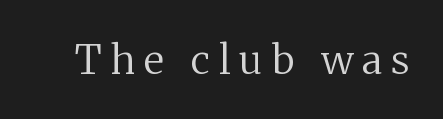
Q: Is the text bold? A: No.
Q: Is the text italic (slanted)? A: No, it is upright.
Q: Is the typeface a serif or a sans-serif typeface? A: Serif.
Q: Is the text underlined? A: No.
Q: Is the spacing between letters normal or unusually wide? A: Unusually wide.
Q: Width (condensed, normal, or wide)? A: Normal.
Q: Stroke contrast? A: Medium.
Q: x-height? A: Medium.
Q: Monospaced? A: No.
